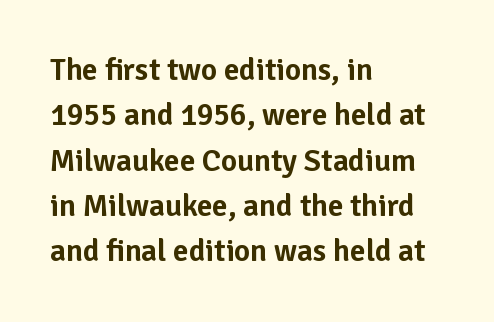
{"serif": "no", "italic": "no", "width": "normal", "stroke_contrast": "low", "x_height": "medium", "monospaced": "no", "underline": "no", "align": "left", "line_spacing": "normal", "line_spacing_ratio": 1.46, "letter_spacing": "normal", "letter_spacing_em": 0.0, "glyph_px": 31}
